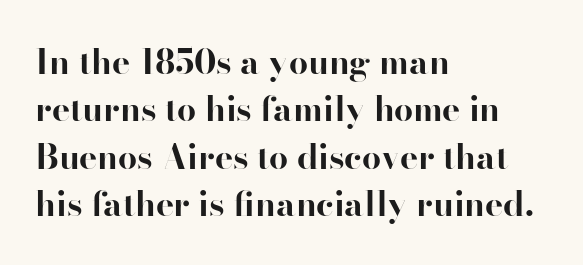
The image shows 34 px bold serif type, upright; set left-aligned, normal line spacing (1.39x), normal letter spacing, not underlined; high stroke contrast and a small x-height.
